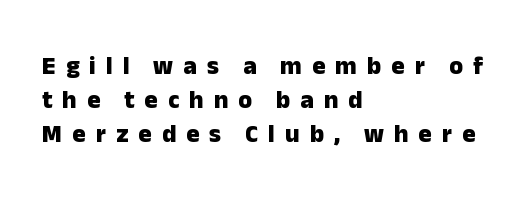
If you measured baseline to baseline, you'd find a middling distance. Letters rest on an invisible, unmarked baseline. The typesetting leans heavy: a genuine bold. Caption: multi-line text, flush left, ragged right. Ascenders rise straight up at ninety degrees. What stands out about the letter spacing? Its width — letters are far apart.
